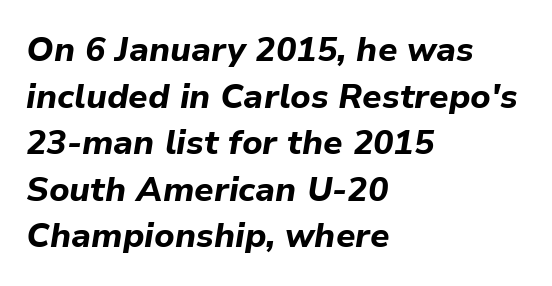
The image shows 34 px bold type, italic (leaning right); set left-aligned, normal line spacing (1.37x), normal letter spacing, not underlined; low stroke contrast and a medium x-height.
